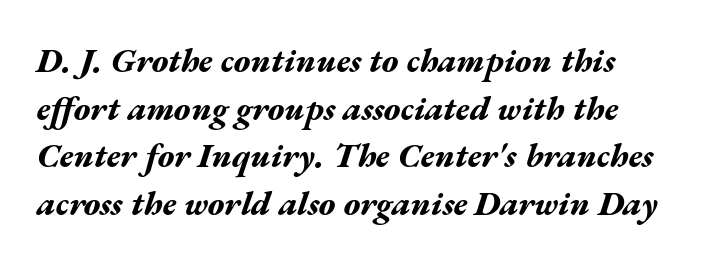
You could not count columns in this text — the font is proportionally spaced. The axis of the letterforms is tilted away from vertical. Has an underline been added? It has not. Look at the tracking — it's just the regular setting, nothing added.
